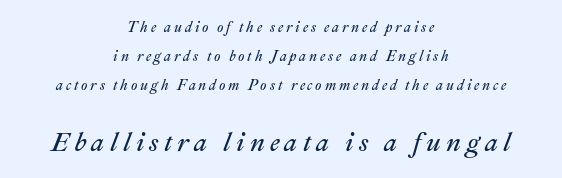
{"italic": "yes", "lean": "right", "slant_degrees": 22, "bold": "no", "underline": "no", "align": "center", "line_spacing": "loose", "line_spacing_ratio": 2.08, "letter_spacing": "wide", "letter_spacing_em": 0.2, "larger_block": "second", "size_ratio": 1.86, "glyph_px": 26}
